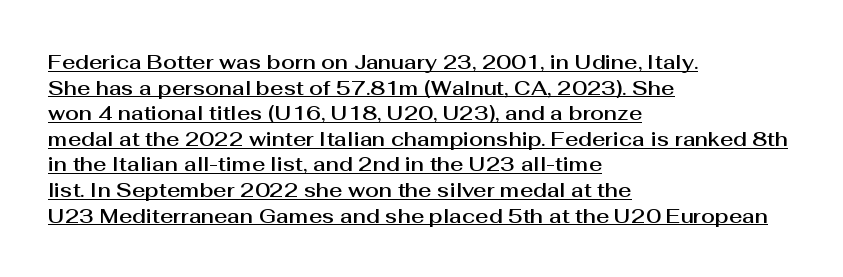
The image shows 20 px text type, upright; set left-aligned, normal line spacing (1.28x), normal letter spacing, underlined.
